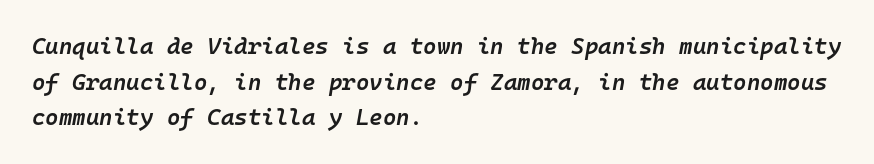
{"italic": "yes", "lean": "right", "slant_degrees": 10, "bold": "semi", "underline": "no", "align": "left", "line_spacing": "normal", "line_spacing_ratio": 1.55, "letter_spacing": "normal", "letter_spacing_em": 0.0, "glyph_px": 23}
